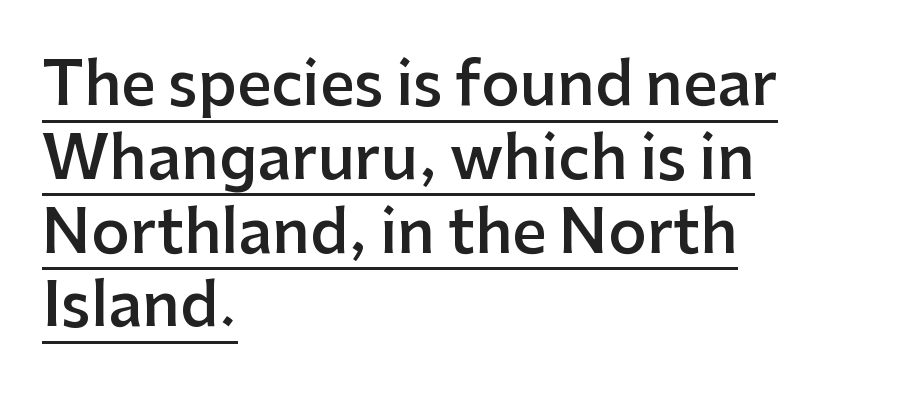
Q: Is the text bold? A: Semi-bold.
Q: Is the text italic (slanted)? A: No, it is upright.
Q: Is the typeface a serif or a sans-serif typeface? A: Sans-serif.
Q: Is the text underlined? A: Yes.
Q: How is the paragraph aligned? A: Left-aligned.
Q: Is the spacing between letters normal or unusually wide? A: Normal.
Q: Width (condensed, normal, or wide)? A: Normal.
Q: Stroke contrast? A: Low.
Q: x-height? A: Medium.
Q: Monospaced? A: No.
